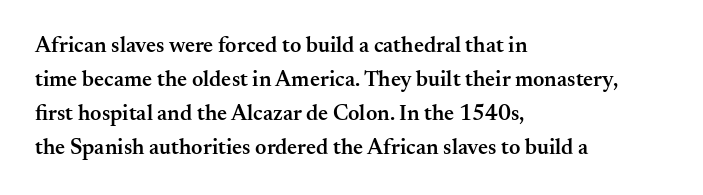
{"italic": "no", "bold": "semi", "underline": "no", "align": "left", "line_spacing": "normal", "line_spacing_ratio": 1.54, "letter_spacing": "normal", "letter_spacing_em": 0.0, "glyph_px": 22}
